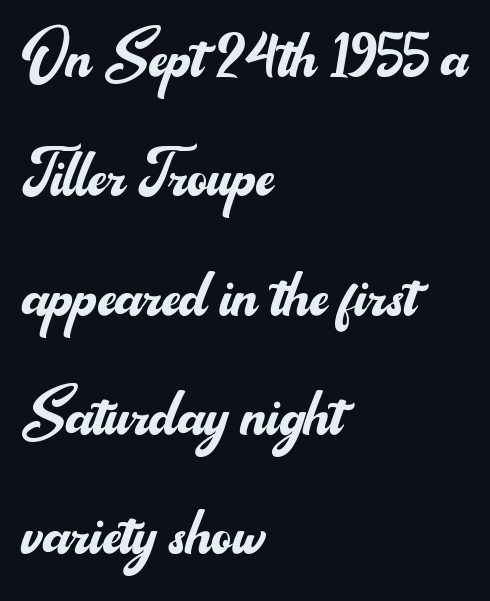
Short and long lines alike share a common starting point at left. The horizontal fit of the characters is conventional and even. Descenders are the only things crossing below the line. Honestly, the row spacing looks completely unremarkable. I'd call this a sans setting — the letters go barefoot.
